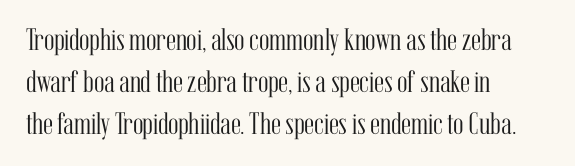
The image shows 31 px light, condensed serif type, upright; set left-aligned, normal line spacing (1.35x), normal letter spacing, not underlined; medium stroke contrast and a medium x-height.
